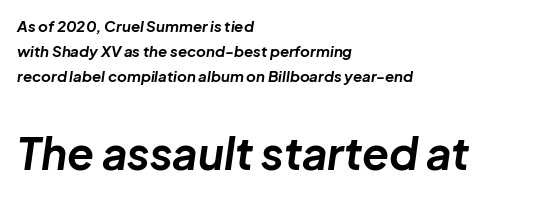
Q: Is the text bold? A: Yes.
Q: Is the text italic (slanted)? A: Yes, it leans right by about 8 degrees.
Q: Is the text underlined? A: No.
Q: How is the paragraph aligned? A: Left-aligned.
Q: Is the spacing between letters normal or unusually wide? A: Normal.
Q: Is the spacing between lines tight, normal or loose? A: Normal.
Q: Which block of text is set in a larger size, the first (top) or the second (bottom)? A: The second (bottom) one.
Q: Width (condensed, normal, or wide)? A: Normal.
Q: Stroke contrast? A: Low.
Q: x-height? A: Medium.
Q: Monospaced? A: No.
